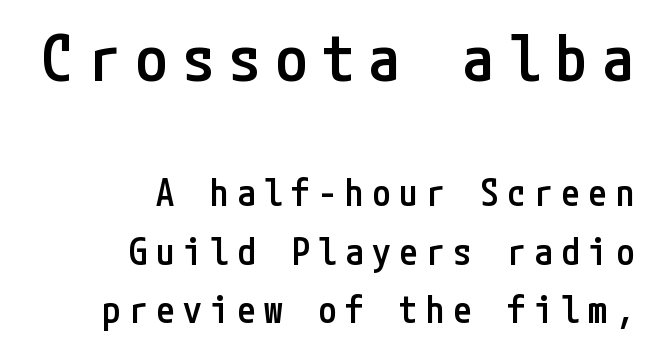
Q: Is the text bold? A: Semi-bold.
Q: Is the text italic (slanted)? A: No, it is upright.
Q: Is the typeface a serif or a sans-serif typeface? A: Sans-serif.
Q: Is the text underlined? A: No.
Q: How is the paragraph aligned? A: Right-aligned.
Q: Is the spacing between letters normal or unusually wide? A: Unusually wide.
Q: Is the spacing between lines tight, normal or loose? A: Normal.
Q: Which block of text is set in a larger size, the first (top) or the second (bottom)? A: The first (top) one.
Q: Width (condensed, normal, or wide)? A: Condensed.
Q: Stroke contrast? A: Low.
Q: x-height? A: Medium.
